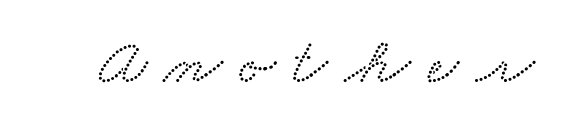
Descenders are the only things crossing below the line. Substantial extra tracking has been applied to these lines. Note the varied advance widths — an 'i' is clearly narrower than an 'm'. Serifs: yes, visible at the terminals of the letterforms.
